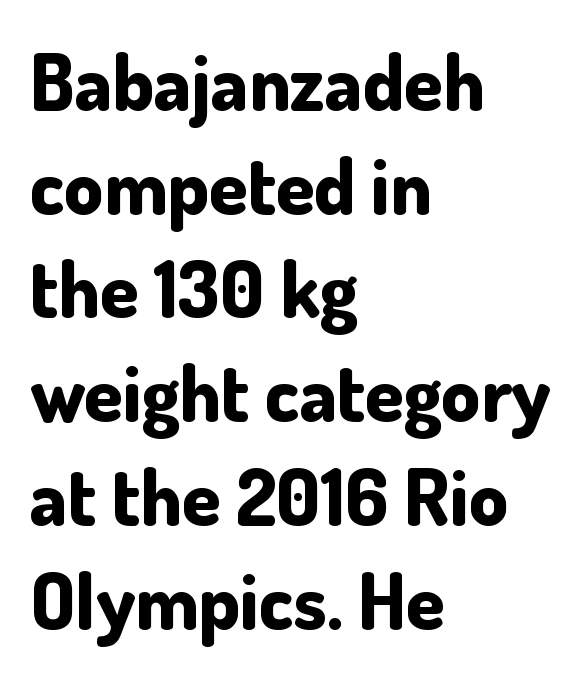
If you drew a line through each stem, it would be perfectly vertical. Beneath every word, the page is bare. Pretty heavy lettering here — definitely bold. Grotesque or geometric, the face here clearly has no serifs.
